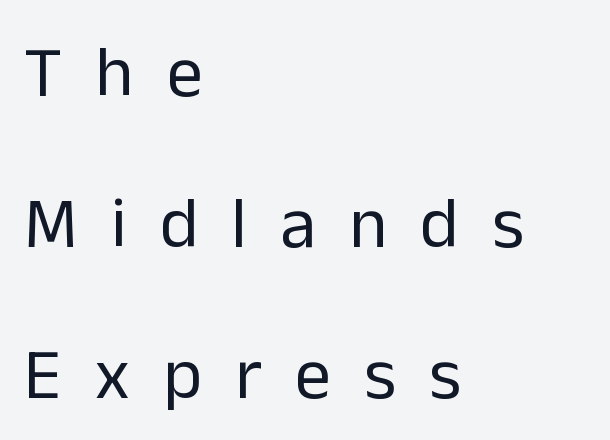
These lines are rendered in a variable-pitch font. You could only call the tracking loose — the letters float apart. In terms of posture, this sample is upright. Widely set lines give the paragraph a tall, airy silhouette.
